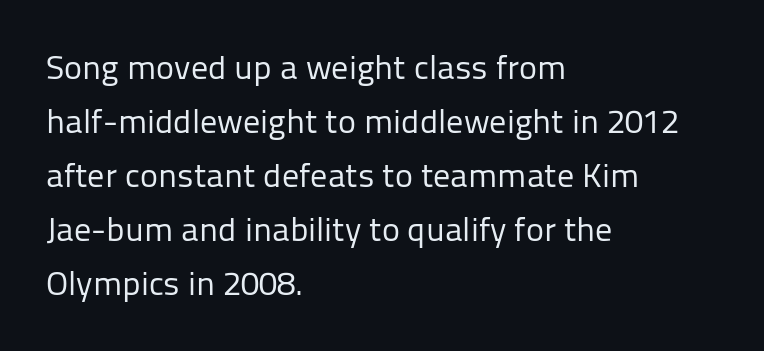
The baseline area is clear. Short and long lines alike share a common starting point at left. Italic? Not at all — the glyphs are vertical. Students, note that the glyphs here touch the page at normal intervals. The passage shown is typed in a proportional face where columns would drift. The characters are drawn with everyday or finer stroke widths.
